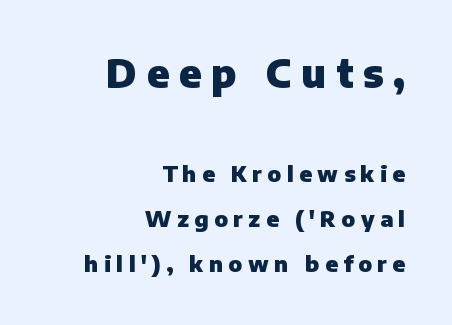
The image shows 39 px heavy sans-serif type, upright; set right-aligned, loose line spacing (2.06x), unusually wide letter spacing (+0.25 em), not underlined; the first (top) block is 1.77x larger; low stroke contrast and a medium x-height.
